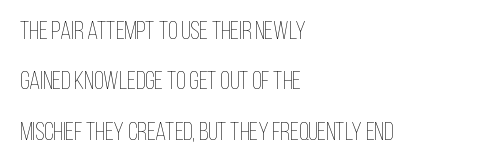
Every stem runs plumb, perpendicular to the baseline. Each stroke keeps to a modest, everyday thickness or less. Compared with a centered layout, this one pins lines to the left instead. In terms of leading, this rendering errs on the spacious side. Does extra space separate the letters? No, they use regular spacing.
